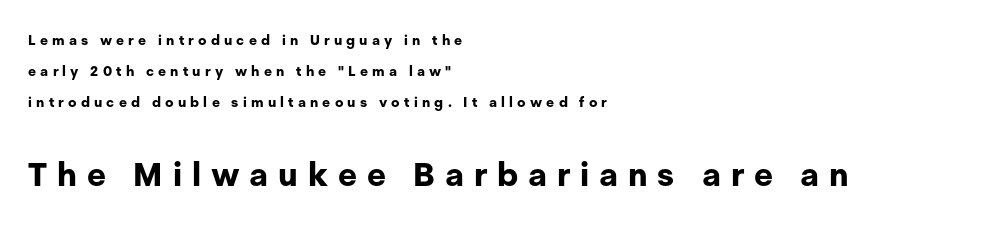
The image shows 33 px bold sans-serif type, upright; set left-aligned, loose line spacing (2.21x), unusually wide letter spacing (+0.3 em), not underlined; the second (bottom) block is 2.36x larger; low stroke contrast and a medium x-height.
